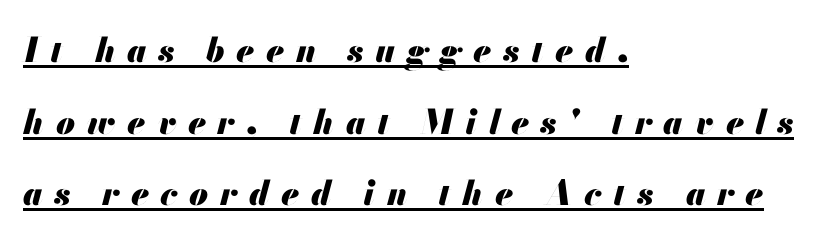
{"italic": "yes", "lean": "right", "slant_degrees": 13, "bold": "yes", "weight": "heavy", "width": "normal", "stroke_contrast": "medium", "x_height": "small", "monospaced": "no", "underline": "yes", "align": "left", "line_spacing": "loose", "line_spacing_ratio": 2.11, "letter_spacing": "wide", "letter_spacing_em": 0.34, "glyph_px": 34}
